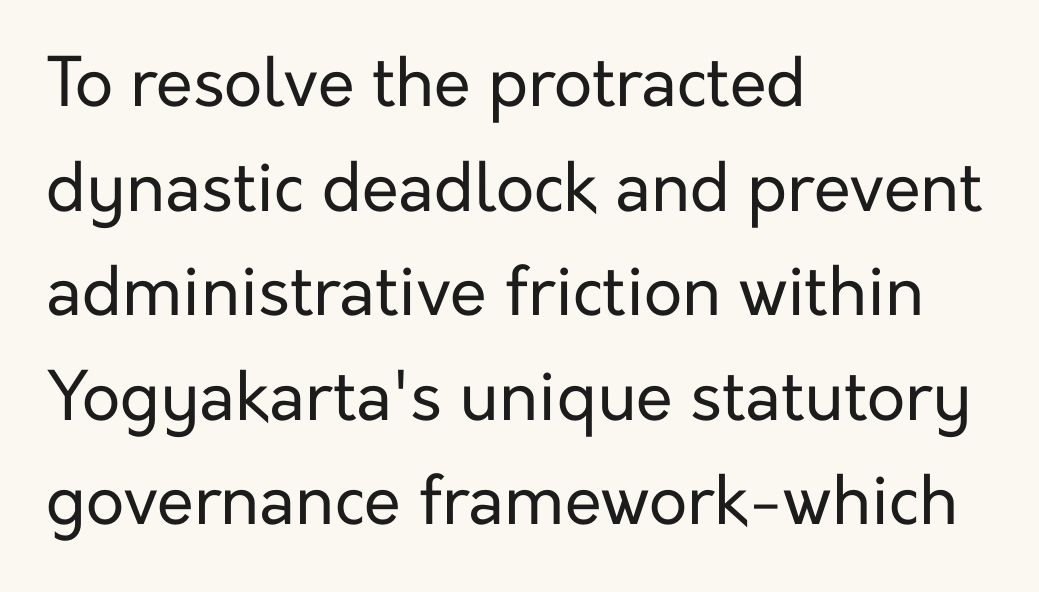
{"serif": "no", "italic": "no", "bold": "no", "weight": "regular", "width": "normal", "stroke_contrast": "low", "x_height": "medium", "monospaced": "no", "underline": "no", "align": "left", "line_spacing": "normal", "line_spacing_ratio": 1.56, "letter_spacing": "normal", "letter_spacing_em": 0.0, "glyph_px": 67}
